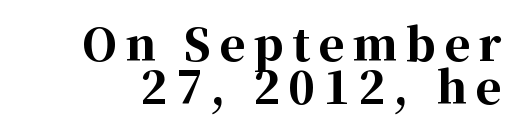
{"serif": "yes", "italic": "no", "bold": "yes", "weight": "bold", "width": "normal", "stroke_contrast": "high", "x_height": "medium", "monospaced": "no", "underline": "no", "line_spacing": "tight", "line_spacing_ratio": 0.98, "glyph_px": 44}
